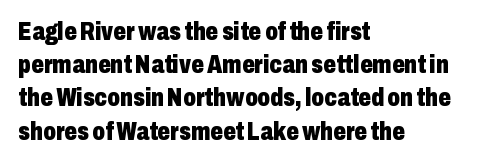
Q: Is the text bold? A: Yes.
Q: Is the text italic (slanted)? A: No, it is upright.
Q: Is the text underlined? A: No.
Q: How is the paragraph aligned? A: Left-aligned.
Q: Is the spacing between letters normal or unusually wide? A: Normal.
Q: Is the spacing between lines tight, normal or loose? A: Normal.
